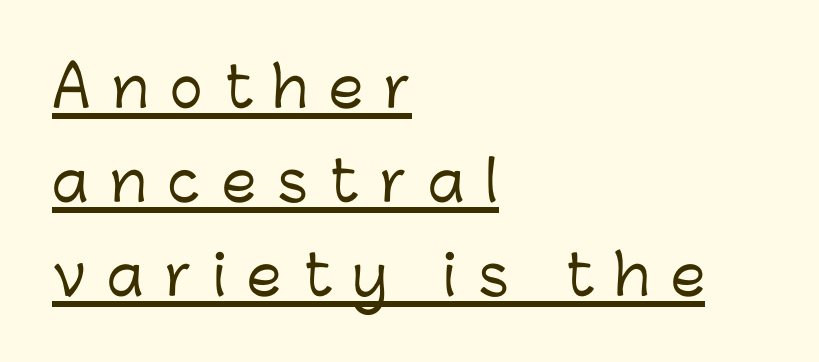
The letters advance in unequal steps, a hallmark of proportional type. You can tell it's not italic because the verticals are truly vertical. Is the block centered? No — it sits flush against the left margin. Note: no serifs on the glyphs.
